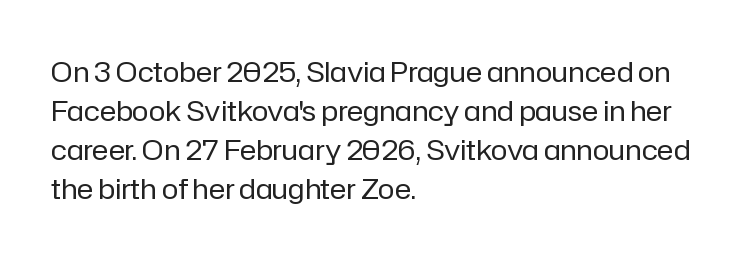
The image shows 28 px regular-weight sans-serif type, upright; set left-aligned, normal line spacing (1.39x), normal letter spacing, not underlined; low stroke contrast and a medium x-height.
